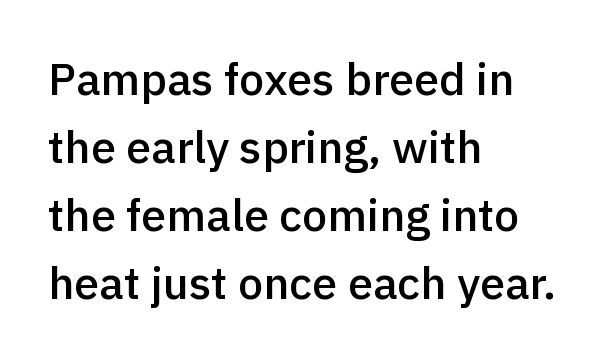
{"serif": "no", "italic": "no", "bold": "semi", "weight": "semibold", "width": "normal", "x_height": "medium", "monospaced": "no", "underline": "no", "align": "left", "line_spacing": "normal", "line_spacing_ratio": 1.51, "letter_spacing": "normal", "letter_spacing_em": 0.0, "glyph_px": 45}
